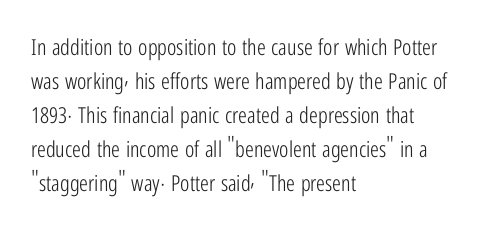
Caption: multi-line text, flush left, ragged right. Rendered with straight, roman letterforms. Beneath every word, the page is bare. Weight: not bold — regular or lighter. Nobody touched the tracking dial on this one. Vertically, the passage feels balanced, rows spaced as you'd expect.
